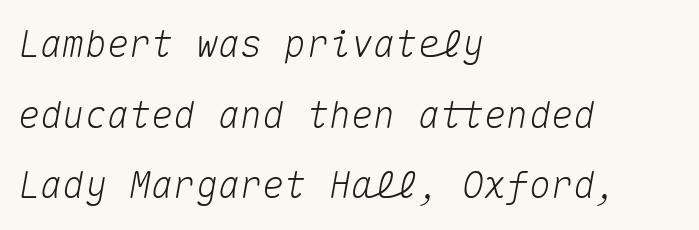
Q: Is the text italic (slanted)? A: Yes, it leans right by about 10 degrees.
Q: Is the text underlined? A: No.
Q: How is the paragraph aligned? A: Left-aligned.
Q: Is the spacing between letters normal or unusually wide? A: Normal.
Q: Is the spacing between lines tight, normal or loose? A: Loose.
Q: Width (condensed, normal, or wide)? A: Normal.
Q: Stroke contrast? A: Medium.
Q: x-height? A: Medium.
Q: Monospaced? A: Yes.
